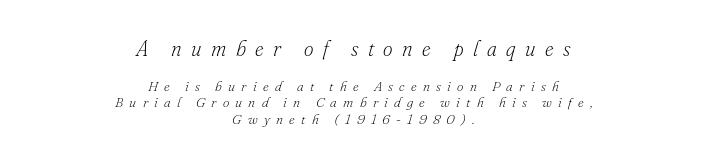
The tracking jumps out immediately: characters are airy and widely separated. Compared with a flush-left layout, this one balances lines on the center instead. The upper block of text is set noticeably larger than the block beneath it. This is not heavy type; no bold has been used. This sample uses an oblique cut, with every glyph tilted off the vertical. Each row of text sits above clean, open space.
